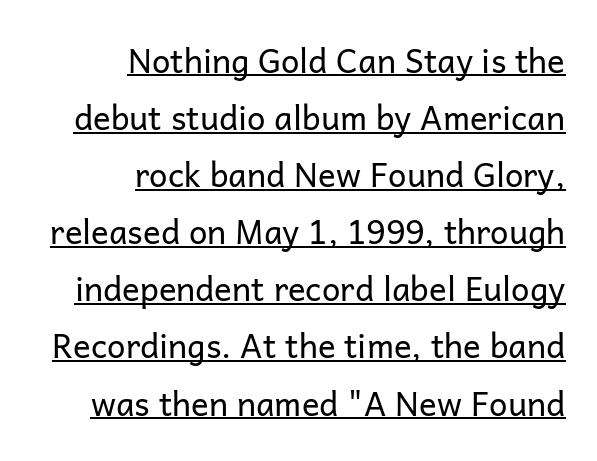
{"serif": "no", "italic": "no", "bold": "no", "weight": "regular", "width": "normal", "stroke_contrast": "low", "x_height": "medium", "monospaced": "no", "underline": "yes", "align": "right", "line_spacing_ratio": 1.73, "letter_spacing": "normal", "letter_spacing_em": 0.0, "glyph_px": 33}
